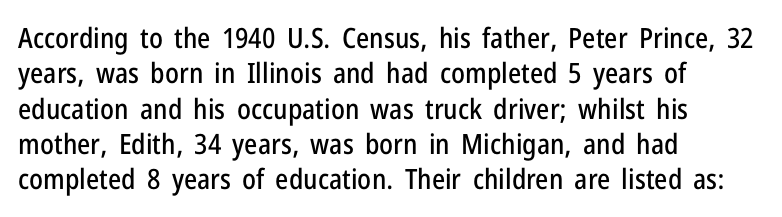
Q: Is the text italic (slanted)? A: No, it is upright.
Q: Is the typeface a serif or a sans-serif typeface? A: Sans-serif.
Q: Is the text underlined? A: No.
Q: How is the paragraph aligned? A: Left-aligned.
Q: Is the spacing between letters normal or unusually wide? A: Normal.
Q: Is the spacing between lines tight, normal or loose? A: Normal.
Q: Width (condensed, normal, or wide)? A: Condensed.
Q: Stroke contrast? A: Low.
Q: x-height? A: Medium.
Q: Monospaced? A: No.
